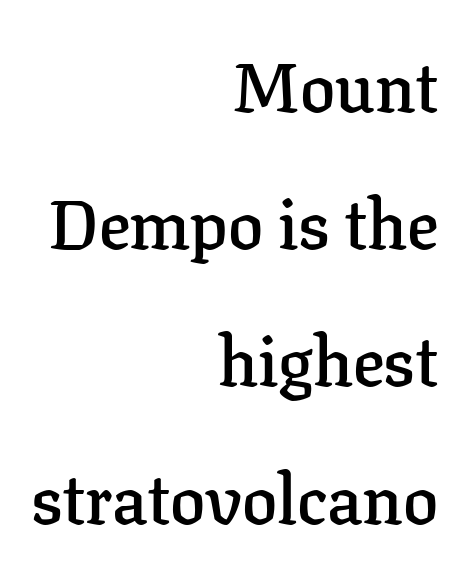
Q: Is the text bold? A: Semi-bold.
Q: Is the text italic (slanted)? A: No, it is upright.
Q: Is the typeface a serif or a sans-serif typeface? A: Serif.
Q: Is the text underlined? A: No.
Q: How is the paragraph aligned? A: Right-aligned.
Q: Is the spacing between letters normal or unusually wide? A: Normal.
Q: Is the spacing between lines tight, normal or loose? A: Loose.
Q: Width (condensed, normal, or wide)? A: Normal.
Q: Stroke contrast? A: Low.
Q: x-height? A: Medium.
Q: Monospaced? A: No.
